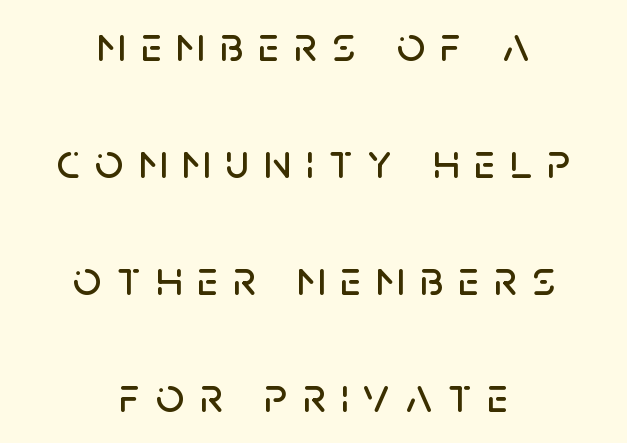
The block of text is sparse from top to bottom, with ample space between rows. The designer went with a sans here, leaving each stem footless. If you drew a line through each stem, it would be perfectly vertical. Where is the straight margin? There isn't one; the lines are centered. Just letters on the line, the space beneath them empty.
